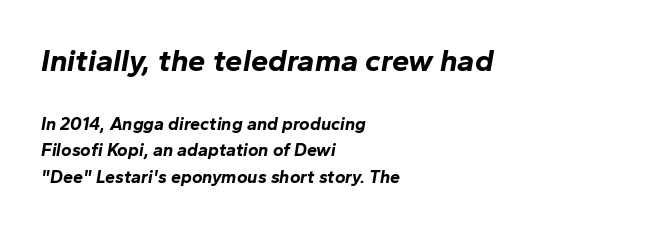
Q: Is the text bold? A: Yes.
Q: Is the text italic (slanted)? A: Yes, it leans right by about 10 degrees.
Q: Is the text underlined? A: No.
Q: How is the paragraph aligned? A: Left-aligned.
Q: Is the spacing between letters normal or unusually wide? A: Normal.
Q: Is the spacing between lines tight, normal or loose? A: Normal.
Q: Which block of text is set in a larger size, the first (top) or the second (bottom)? A: The first (top) one.
Q: Width (condensed, normal, or wide)? A: Normal.
Q: Stroke contrast? A: Low.
Q: x-height? A: Medium.
Q: Monospaced? A: No.
